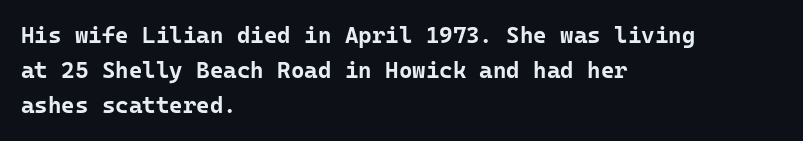
Each new line begins a customary step beneath the previous one. This rendering leaves character spacing at its baseline value. The lettering stays uniformly vertical, giving the passage a roman look. This rendering features lettering with no underline. A student would call this left alignment; a typographer would say flush left, rag right. Is the type bold? Yes — the strokes are clearly thick and heavy.
